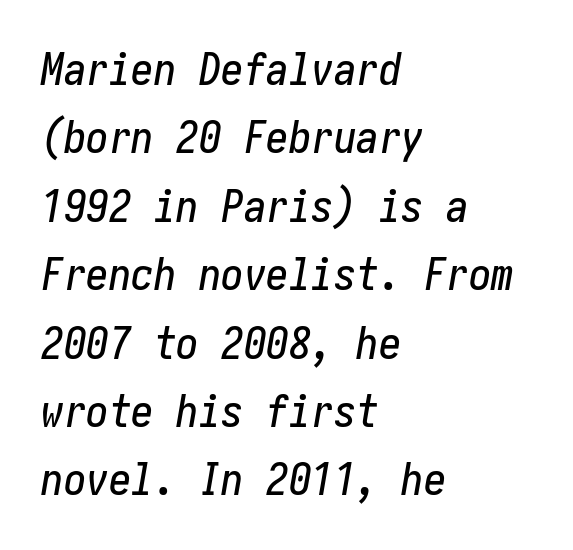
{"italic": "yes", "lean": "right", "slant_degrees": 10, "width": "condensed", "stroke_contrast": "low", "x_height": "medium", "underline": "no", "align": "left", "line_spacing": "normal", "line_spacing_ratio": 1.52, "letter_spacing": "normal", "letter_spacing_em": 0.0, "glyph_px": 45}
